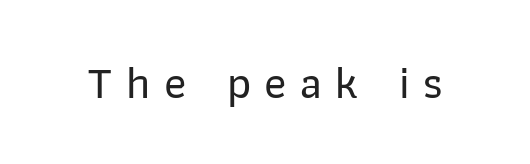
Q: Is the text italic (slanted)? A: No, it is upright.
Q: Is the typeface a serif or a sans-serif typeface? A: Sans-serif.
Q: Is the text underlined? A: No.
Q: Is the spacing between letters normal or unusually wide? A: Unusually wide.
Q: Width (condensed, normal, or wide)? A: Normal.
Q: Stroke contrast? A: Low.
Q: x-height? A: Medium.
Q: Monospaced? A: No.
